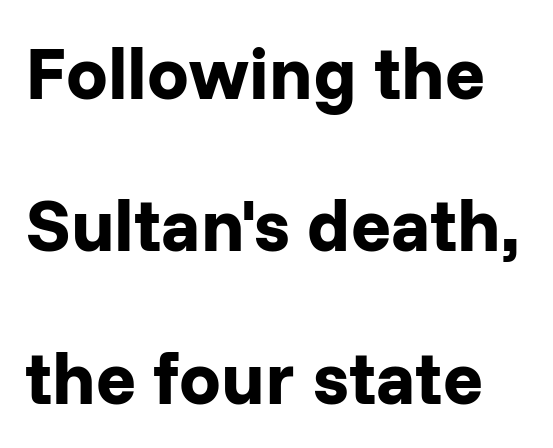
Q: Is the text bold? A: Yes.
Q: Is the text italic (slanted)? A: No, it is upright.
Q: Is the typeface a serif or a sans-serif typeface? A: Sans-serif.
Q: Is the text underlined? A: No.
Q: Is the spacing between letters normal or unusually wide? A: Normal.
Q: Is the spacing between lines tight, normal or loose? A: Loose.
Q: Width (condensed, normal, or wide)? A: Normal.
Q: Stroke contrast? A: Low.
Q: x-height? A: Medium.
Q: Monospaced? A: No.
